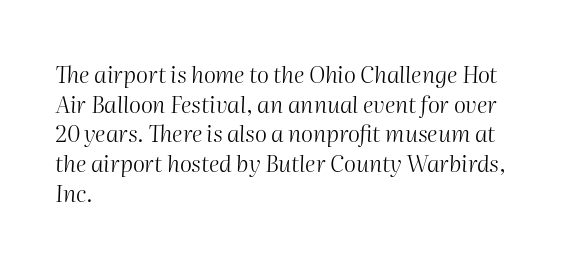
The passage shown stacks its lines at a standard gap. Has an underline been added? It has not. Designer's note — italics engaged. The strokes carry an ordinary text weight at most.
